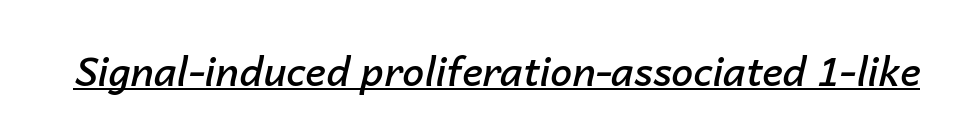
The image shows 39 px semibold type, italic (leaning right); set normal letter spacing, underlined; low stroke contrast and a medium x-height.
